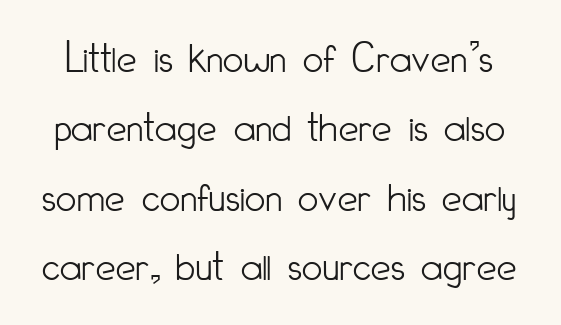
{"serif": "no", "italic": "no", "bold": "no", "weight": "light", "width": "condensed", "stroke_contrast": "low", "x_height": "small", "monospaced": "no", "underline": "no", "line_spacing": "normal", "line_spacing_ratio": 1.54, "letter_spacing": "normal", "letter_spacing_em": 0.0, "glyph_px": 45}
